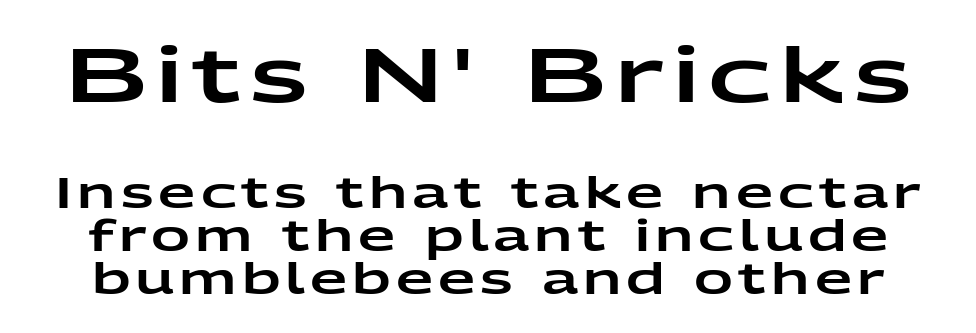
Q: Is the text italic (slanted)? A: No, it is upright.
Q: Is the typeface a serif or a sans-serif typeface? A: Sans-serif.
Q: Is the text underlined? A: No.
Q: Is the spacing between lines tight, normal or loose? A: Tight.
Q: Which block of text is set in a larger size, the first (top) or the second (bottom)? A: The first (top) one.
Q: Width (condensed, normal, or wide)? A: Wide.
Q: Stroke contrast? A: Low.
Q: x-height? A: Medium.
Q: Monospaced? A: No.
